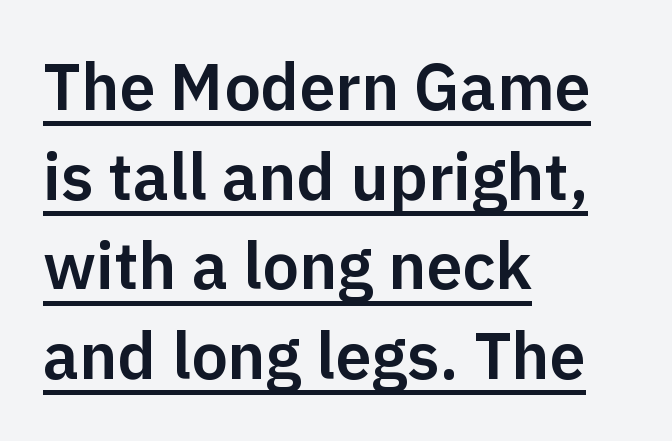
The rendering uses natural spacing where letterforms have individual widths. The rendering keeps characters at their native spacing. The text block is weighted toward the left margin, trailing off unevenly rightward. Vertical strokes here are truly vertical. Notice how descenders clear the ascenders below comfortably — that's standard leading.
